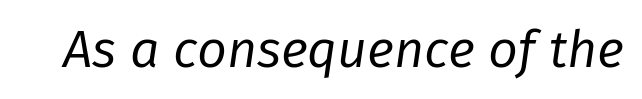
The passage shown is typed in a proportional face where columns would drift. Observe the ordinary spacing: letters are neighbours, not strangers. Nobody drew a line under any word here. A quiet, ordinary-to-light weight characterises the typeface. Would a proofreader flag this as italicized? Yes.
